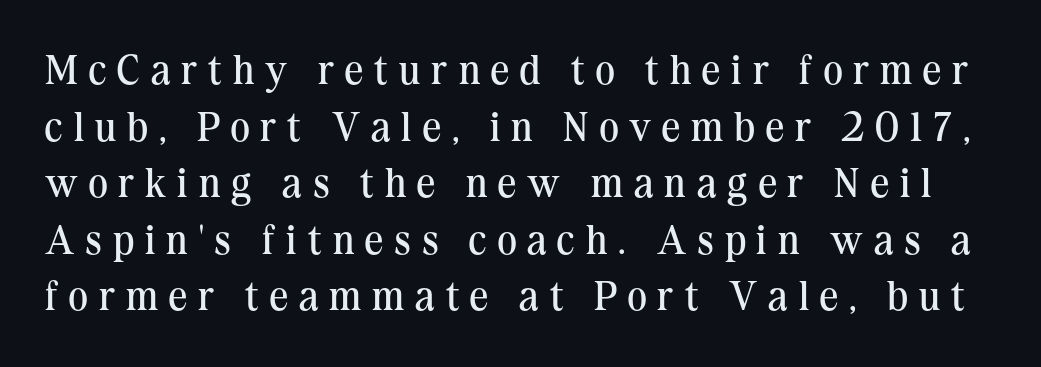
{"serif": "yes", "italic": "no", "bold": "no", "weight": "regular", "width": "normal", "stroke_contrast": "medium", "x_height": "medium", "monospaced": "no", "underline": "no", "line_spacing": "normal", "line_spacing_ratio": 1.38, "letter_spacing": "wide", "letter_spacing_em": 0.27, "glyph_px": 41}
